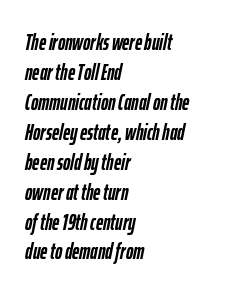
The image shows 22 px bold type, italic (leaning right); set left-aligned, normal line spacing (1.36x), normal letter spacing, not underlined.
